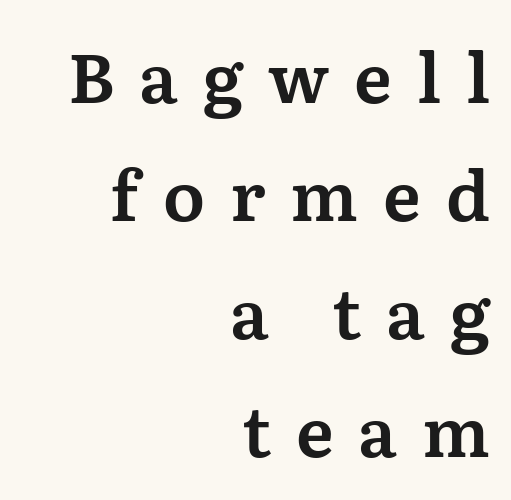
The image shows 69 px serif type, upright; set right-aligned, line spacing 1.71x, unusually wide letter spacing (+0.36 em), not underlined; medium stroke contrast and a medium x-height.
